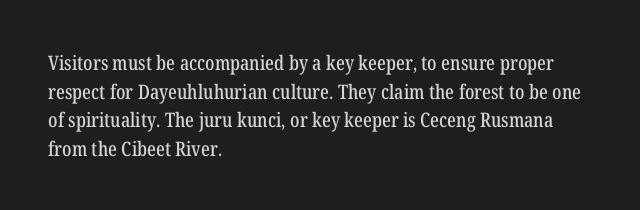
Every character sits straight up, as roman type does. The glyphs are unaccompanied by any horizontal stroke below them. Normally led — the rows are evenly, conventionally spaced. If you drew a ruler down the left edge, every line would touch it. The type is set solid horizontally, with unmodified tracking.
